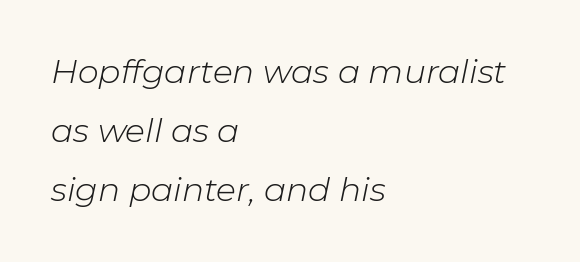
{"italic": "yes", "lean": "right", "slant_degrees": 11, "bold": "no", "weight": "light", "width": "normal", "stroke_contrast": "low", "x_height": "medium", "monospaced": "no", "underline": "no", "align": "left", "line_spacing_ratio": 1.79, "letter_spacing": "normal", "letter_spacing_em": 0.0, "glyph_px": 33}
